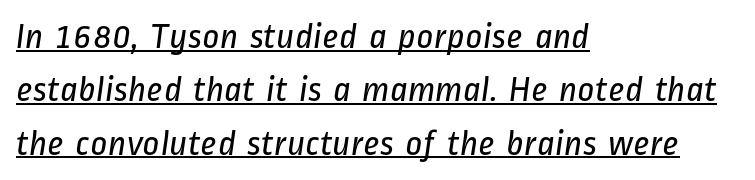
The image shows 37 px regular-weight, condensed sans-serif type; set left-aligned, normal line spacing (1.44x), normal letter spacing, underlined; low stroke contrast and a medium x-height.
